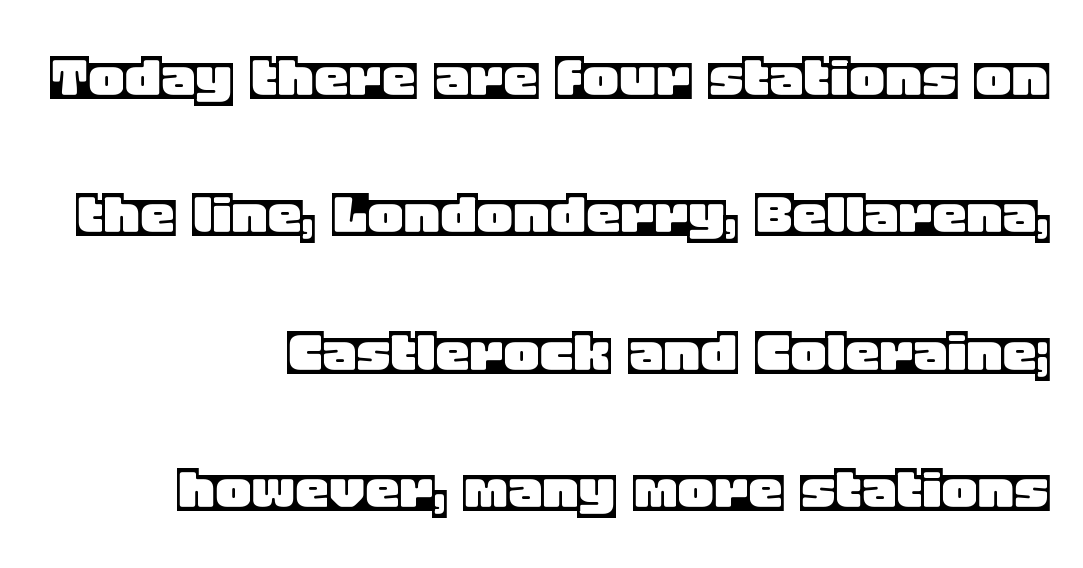
Q: Is the text italic (slanted)? A: No, it is upright.
Q: Is the text underlined? A: No.
Q: How is the paragraph aligned? A: Right-aligned.
Q: Is the spacing between letters normal or unusually wide? A: Normal.
Q: Is the spacing between lines tight, normal or loose? A: Loose.
Q: Width (condensed, normal, or wide)? A: Normal.
Q: x-height? A: Large.
Q: Monospaced? A: No.
